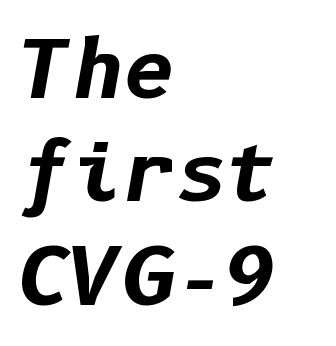
{"italic": "yes", "lean": "right", "slant_degrees": 10, "bold": "yes", "weight": "bold", "width": "normal", "stroke_contrast": "low", "x_height": "medium", "underline": "no", "align": "left", "line_spacing": "normal", "line_spacing_ratio": 1.31, "letter_spacing": "normal", "letter_spacing_em": 0.0, "glyph_px": 79}
